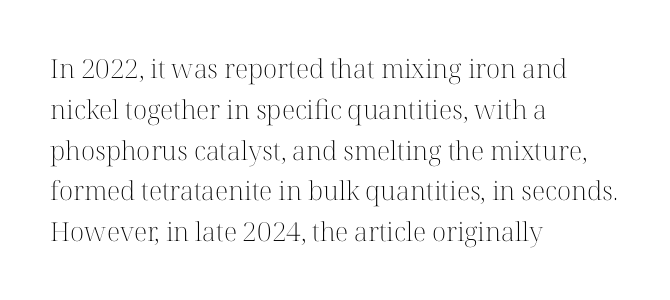
Q: Is the text bold? A: No.
Q: Is the text italic (slanted)? A: No, it is upright.
Q: Is the text underlined? A: No.
Q: How is the paragraph aligned? A: Left-aligned.
Q: Is the spacing between letters normal or unusually wide? A: Normal.
Q: Is the spacing between lines tight, normal or loose? A: Normal.
